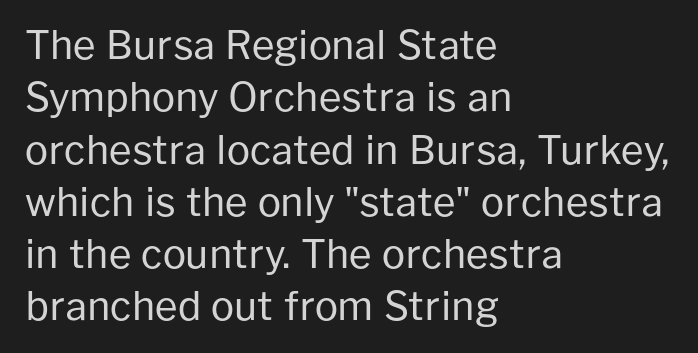
Q: Is the text bold? A: No.
Q: Is the text italic (slanted)? A: No, it is upright.
Q: Is the typeface a serif or a sans-serif typeface? A: Sans-serif.
Q: Is the text underlined? A: No.
Q: How is the paragraph aligned? A: Left-aligned.
Q: Is the spacing between letters normal or unusually wide? A: Normal.
Q: Is the spacing between lines tight, normal or loose? A: Normal.
Q: Width (condensed, normal, or wide)? A: Normal.
Q: Stroke contrast? A: Low.
Q: x-height? A: Medium.
Q: Monospaced? A: No.
